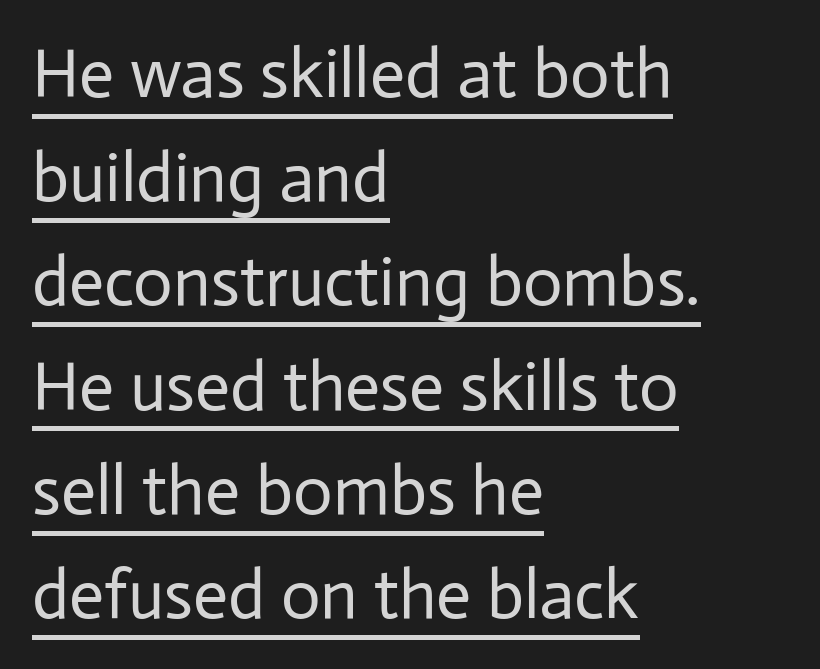
On a weight scale, this lands at 450 or below. There is no visible air inserted between adjacent glyphs. The letters stand straight up with perfectly vertical stems. Regarding leading, the lines here are spaced in the standard way. Is this a sans? Yes — the strokes have no serifs. In designer terms, the underline attribute is active on this setting.
